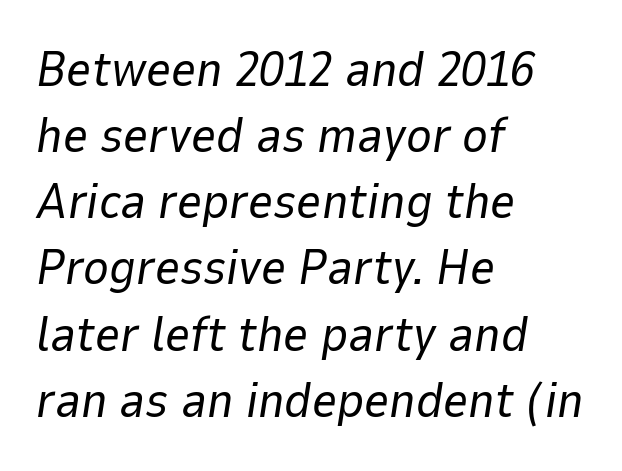
Q: Is the text bold? A: No.
Q: Is the text italic (slanted)? A: Yes, it leans right by about 9 degrees.
Q: Is the text underlined? A: No.
Q: How is the paragraph aligned? A: Left-aligned.
Q: Is the spacing between letters normal or unusually wide? A: Normal.
Q: Is the spacing between lines tight, normal or loose? A: Normal.
Q: Width (condensed, normal, or wide)? A: Normal.
Q: Stroke contrast? A: Low.
Q: x-height? A: Medium.
Q: Monospaced? A: No.
